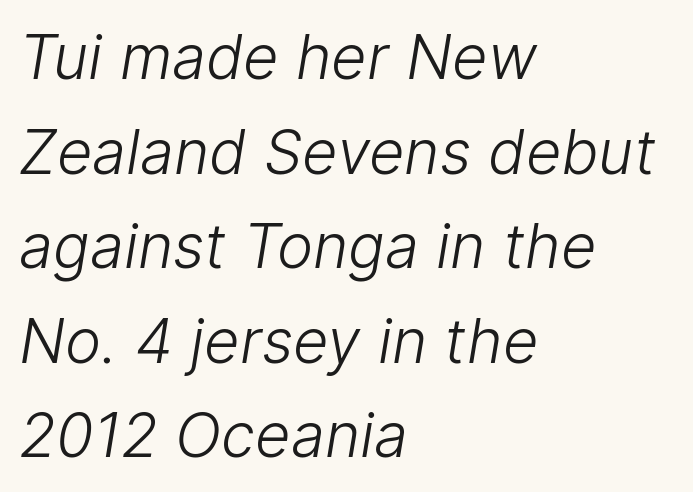
Q: Is the text bold? A: No.
Q: Is the typeface a serif or a sans-serif typeface? A: Sans-serif.
Q: Is the text underlined? A: No.
Q: How is the paragraph aligned? A: Left-aligned.
Q: Is the spacing between letters normal or unusually wide? A: Normal.
Q: Is the spacing between lines tight, normal or loose? A: Normal.
Q: Width (condensed, normal, or wide)? A: Normal.
Q: Stroke contrast? A: Low.
Q: x-height? A: Medium.
Q: Monospaced? A: No.
